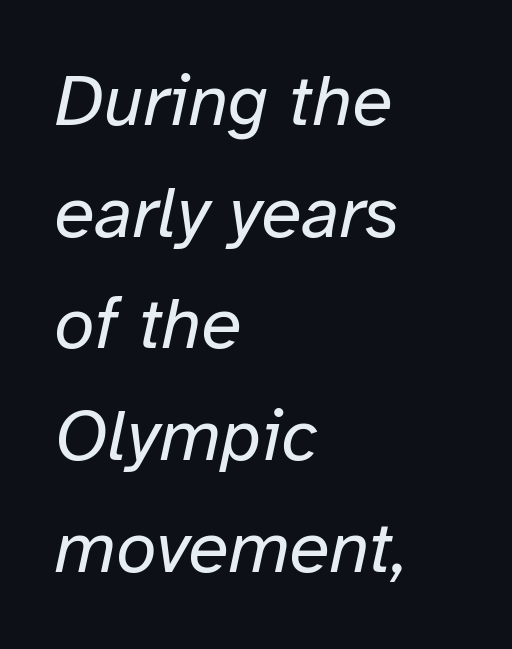
{"italic": "yes", "lean": "right", "slant_degrees": 12, "bold": "no", "weight": "regular", "width": "normal", "stroke_contrast": "low", "x_height": "medium", "monospaced": "no", "underline": "no", "align": "left", "line_spacing": "normal", "line_spacing_ratio": 1.53, "letter_spacing": "normal", "letter_spacing_em": 0.0, "glyph_px": 73}
